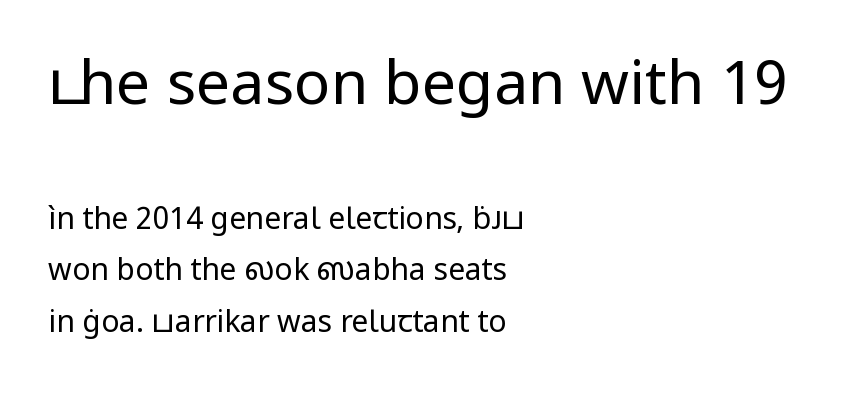
The image shows 61 px regular-weight sans-serif type, upright; set left-aligned, line spacing 1.71x, normal letter spacing, not underlined; the first (top) block is 2.03x larger; low stroke contrast and a medium x-height.
